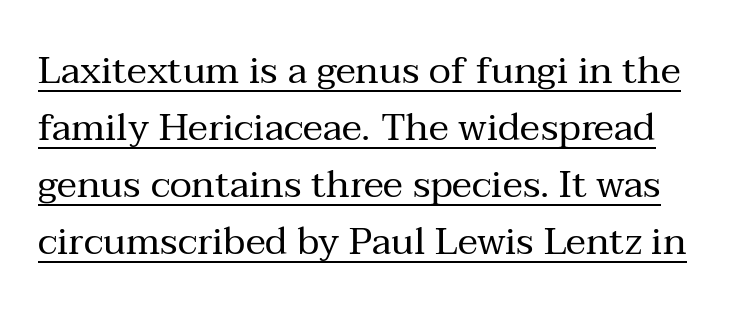
Style check: upright. Nothing unusual about the tracking: characters are spaced as the font intends. The specimen includes a rule beneath the text block's lines. Quick note: interline space is typical.
